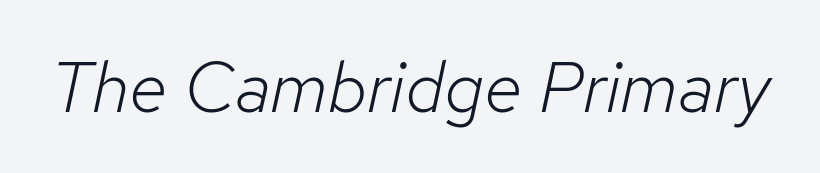
The image shows 71 px light type, italic (leaning right); set normal letter spacing, not underlined; low stroke contrast and a medium x-height.
